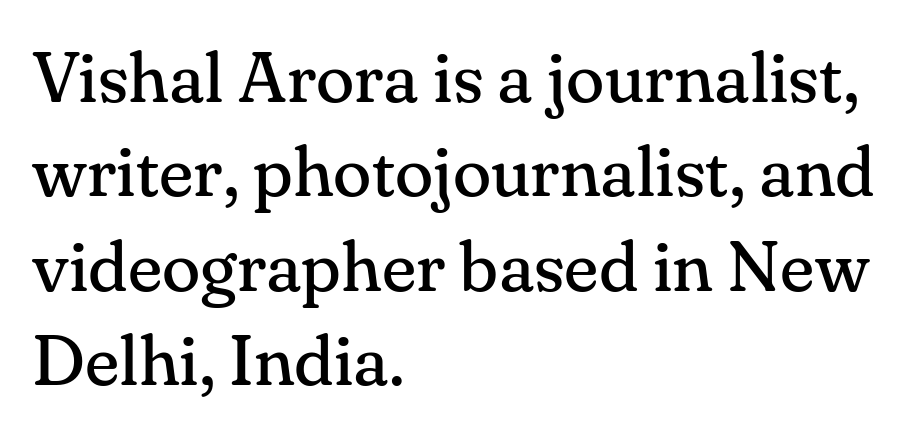
{"serif": "yes", "italic": "no", "bold": "no", "weight": "regular", "width": "normal", "stroke_contrast": "medium", "x_height": "small", "monospaced": "no", "underline": "no", "align": "left", "line_spacing": "normal", "line_spacing_ratio": 1.33, "letter_spacing": "normal", "letter_spacing_em": 0.0, "glyph_px": 71}
